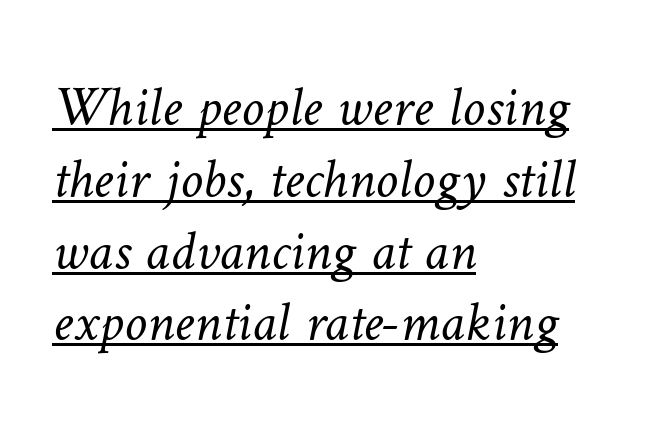
Q: Is the text bold? A: No.
Q: Is the text underlined? A: Yes.
Q: How is the paragraph aligned? A: Left-aligned.
Q: Is the spacing between letters normal or unusually wide? A: Normal.
Q: Is the spacing between lines tight, normal or loose? A: Normal.
Q: Width (condensed, normal, or wide)? A: Normal.
Q: Stroke contrast? A: Low.
Q: x-height? A: Medium.
Q: Monospaced? A: No.
